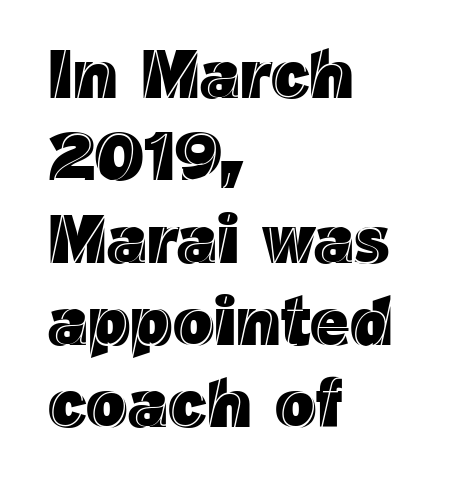
Only glyphs here, with clear space below each row. This rendering leaves character spacing at its baseline value. Each letter keeps its own natural width here, so spacing adapts to shape. Notice how the stems are strictly vertical — no italics here.
